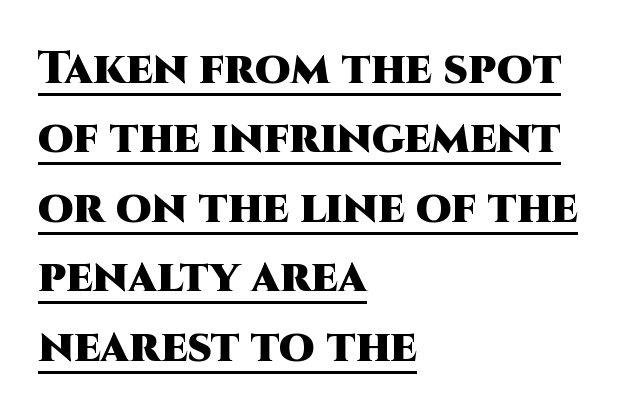
{"serif": "no", "italic": "no", "bold": "yes", "weight": "heavy", "width": "normal", "stroke_contrast": "high", "x_height": "large", "monospaced": "no", "underline": "yes", "align": "left", "line_spacing": "normal", "line_spacing_ratio": 1.51, "letter_spacing": "normal", "letter_spacing_em": 0.0, "glyph_px": 46}
